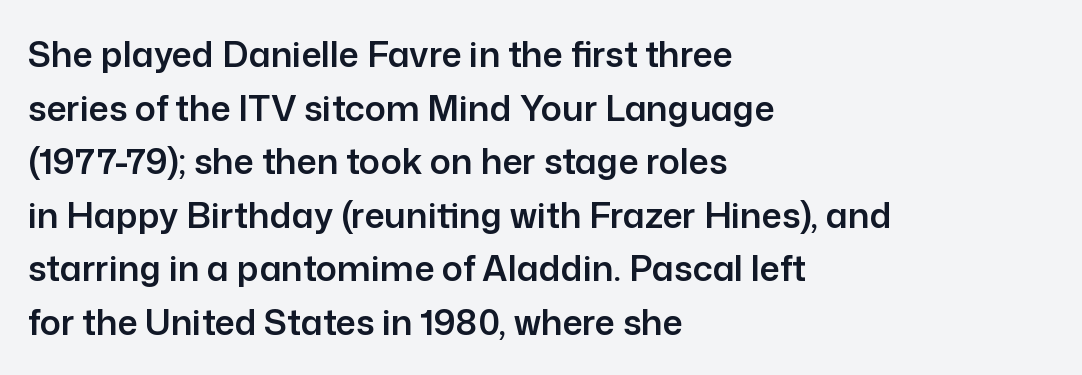
Descenders are the only things crossing below the line. Where is the straight margin? On the left. Does the type have serifs? No, each stem ends abruptly. Each word holds together tightly as a unit, with standard inter-letter gaps.
